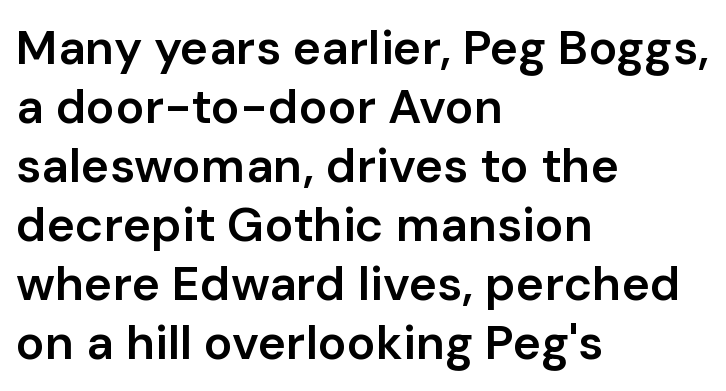
Unlike italic type, these characters show no tilt at all. The passage shown is semibold, sitting just below true bold. Compared with a centered layout, this one pins lines to the left instead. Beneath every word, the page is bare.
